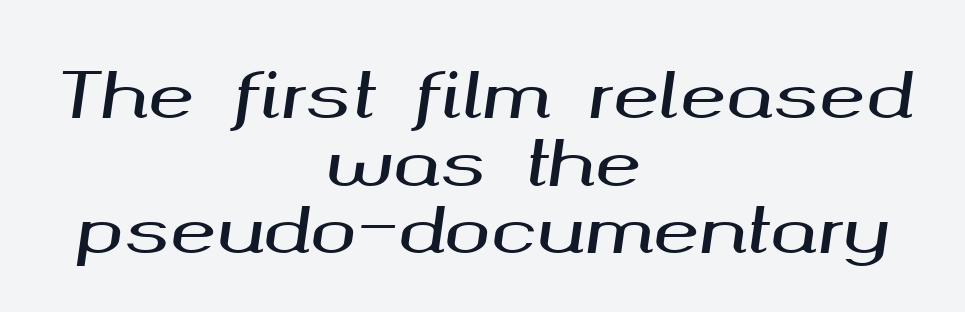
Q: Is the text italic (slanted)? A: Yes, it leans right by about 8 degrees.
Q: Is the text underlined? A: No.
Q: How is the paragraph aligned? A: Centered.
Q: Is the spacing between letters normal or unusually wide? A: Normal.
Q: Is the spacing between lines tight, normal or loose? A: Tight.
Q: Width (condensed, normal, or wide)? A: Wide.
Q: Stroke contrast? A: Medium.
Q: x-height? A: Medium.
Q: Monospaced? A: No.
